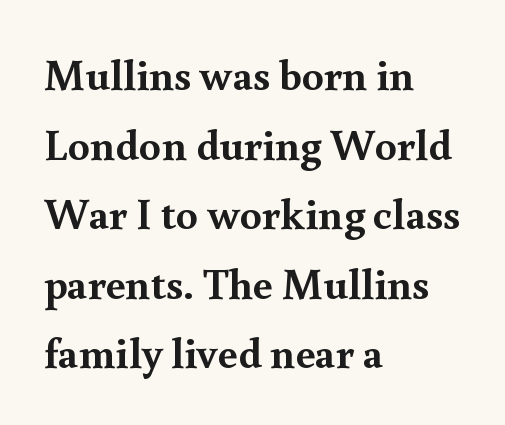
Q: Is the text bold? A: Yes.
Q: Is the text italic (slanted)? A: No, it is upright.
Q: Is the typeface a serif or a sans-serif typeface? A: Serif.
Q: Is the text underlined? A: No.
Q: How is the paragraph aligned? A: Left-aligned.
Q: Is the spacing between letters normal or unusually wide? A: Normal.
Q: Is the spacing between lines tight, normal or loose? A: Normal.
Q: Width (condensed, normal, or wide)? A: Normal.
Q: x-height? A: Small.
Q: Monospaced? A: No.
